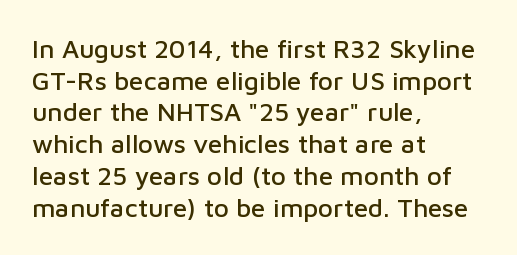
The image shows 26 px text type, upright; set left-aligned, line spacing 1.22x, normal letter spacing, not underlined.
